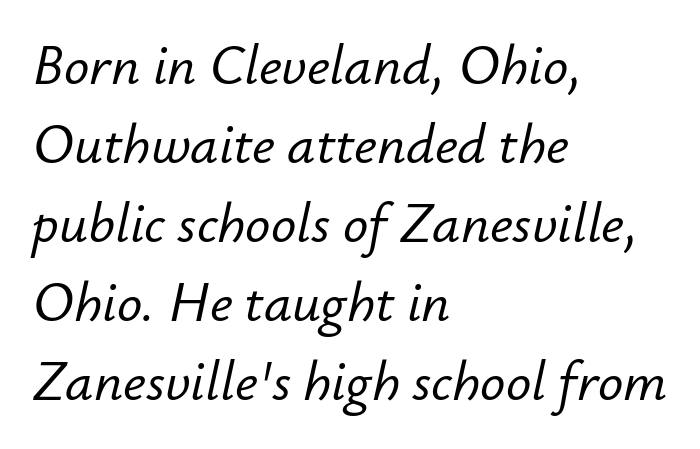
The image shows 56 px text type, italic (leaning right); set left-aligned, normal line spacing (1.41x), normal letter spacing, not underlined; low stroke contrast and a small x-height.
